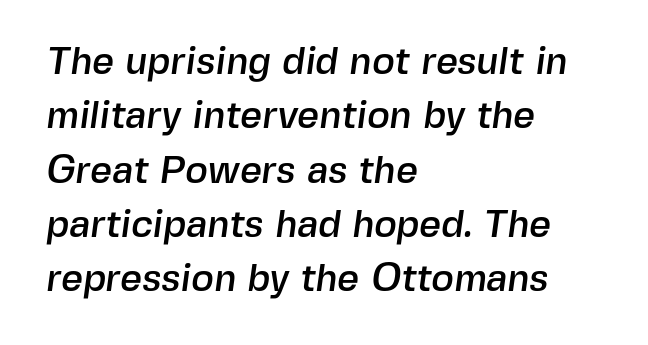
The image shows 38 px sans-serif type; set left-aligned, normal line spacing (1.43x), normal letter spacing, not underlined; a medium x-height.
